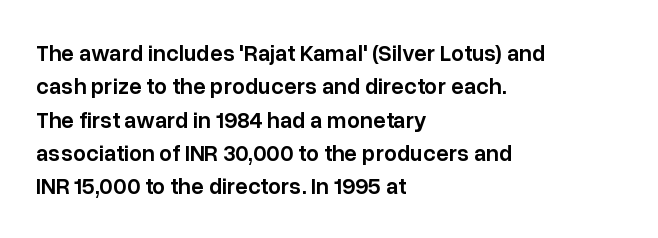
The line-height multiplier appears to be the usual default. The type is set solid horizontally, with unmodified tracking. This rendering uses left alignment, leaving the right contour irregular. Posture: vertical. Underlining? Definitely not there. The sample has been set in demibold, a notch under bold.
